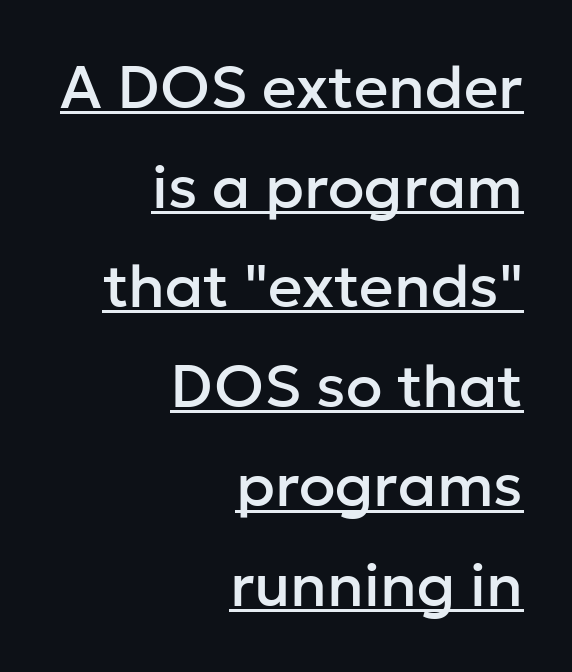
Q: Is the text italic (slanted)? A: No, it is upright.
Q: Is the typeface a serif or a sans-serif typeface? A: Sans-serif.
Q: Is the text underlined? A: Yes.
Q: How is the paragraph aligned? A: Right-aligned.
Q: Is the spacing between letters normal or unusually wide? A: Normal.
Q: Is the spacing between lines tight, normal or loose? A: Normal.
Q: Width (condensed, normal, or wide)? A: Normal.
Q: Stroke contrast? A: Low.
Q: x-height? A: Medium.
Q: Monospaced? A: No.
